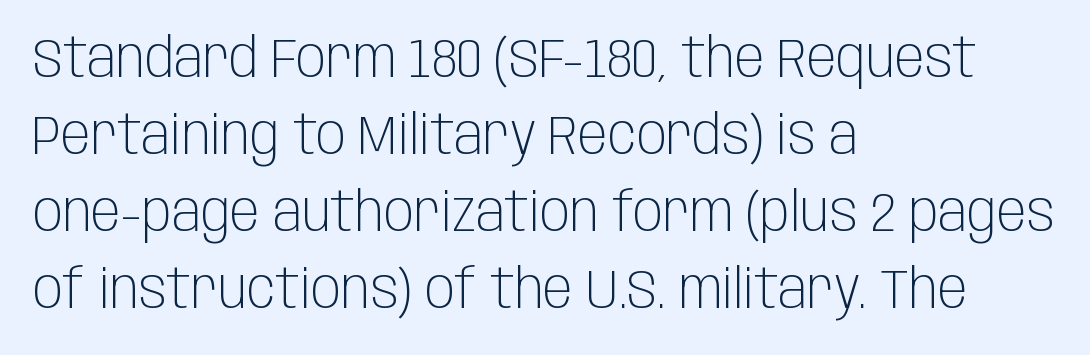
{"serif": "no", "italic": "no", "bold": "no", "weight": "light", "width": "condensed", "stroke_contrast": "low", "x_height": "large", "monospaced": "no", "underline": "no", "align": "left", "line_spacing": "normal", "line_spacing_ratio": 1.4, "letter_spacing": "normal", "letter_spacing_em": 0.0, "glyph_px": 55}
